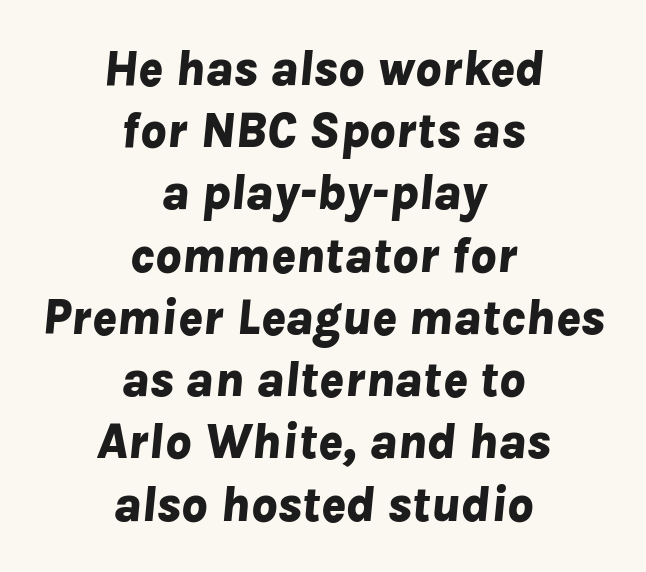
{"italic": "yes", "lean": "right", "slant_degrees": 8, "bold": "yes", "weight": "bold", "width": "normal", "stroke_contrast": "low", "x_height": "medium", "monospaced": "no", "underline": "no", "align": "center", "line_spacing_ratio": 1.22, "letter_spacing": "normal", "letter_spacing_em": 0.0, "glyph_px": 51}
